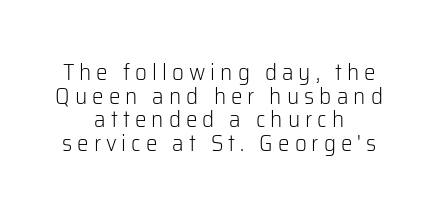
This rendering features lettering with no underline. The weight would be labelled regular, book, light, or lighter still. The paragraph shown floats in the horizontal middle. The horizontal fit of the characters is loose and conspicuously gappy. One glance says dense: line gaps are narrower than usual.
